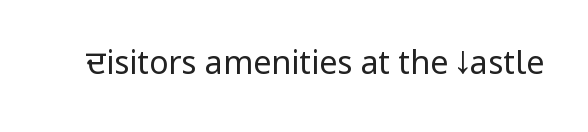
Q: Is the text bold? A: No.
Q: Is the text italic (slanted)? A: No, it is upright.
Q: Is the typeface a serif or a sans-serif typeface? A: Sans-serif.
Q: Is the text underlined? A: No.
Q: Is the spacing between letters normal or unusually wide? A: Normal.
Q: Width (condensed, normal, or wide)? A: Condensed.
Q: Stroke contrast? A: Low.
Q: x-height? A: Large.
Q: Monospaced? A: No.
